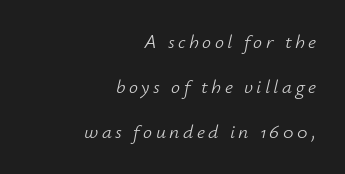
Q: Is the text bold? A: No.
Q: Is the text italic (slanted)? A: Yes, it leans right by about 12 degrees.
Q: Is the text underlined? A: No.
Q: How is the paragraph aligned? A: Right-aligned.
Q: Is the spacing between lines tight, normal or loose? A: Loose.
